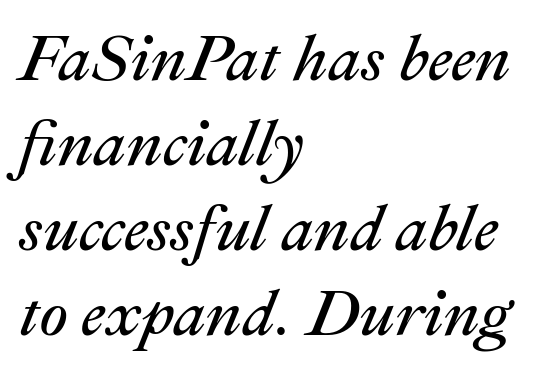
{"italic": "yes", "lean": "right", "slant_degrees": 22, "bold": "no", "weight": "regular", "width": "normal", "stroke_contrast": "medium", "x_height": "medium", "monospaced": "no", "underline": "no", "align": "left", "line_spacing": "normal", "line_spacing_ratio": 1.33, "letter_spacing": "normal", "letter_spacing_em": 0.0, "glyph_px": 64}
